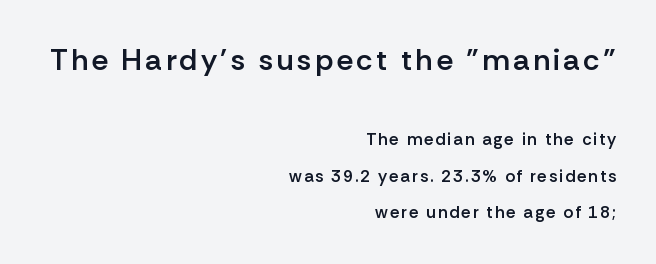
Q: Is the text bold? A: Semi-bold.
Q: Is the text italic (slanted)? A: No, it is upright.
Q: Is the typeface a serif or a sans-serif typeface? A: Sans-serif.
Q: Is the text underlined? A: No.
Q: How is the paragraph aligned? A: Right-aligned.
Q: Is the spacing between lines tight, normal or loose? A: Loose.
Q: Which block of text is set in a larger size, the first (top) or the second (bottom)? A: The first (top) one.
Q: Width (condensed, normal, or wide)? A: Normal.
Q: Stroke contrast? A: Low.
Q: x-height? A: Medium.
Q: Monospaced? A: No.
